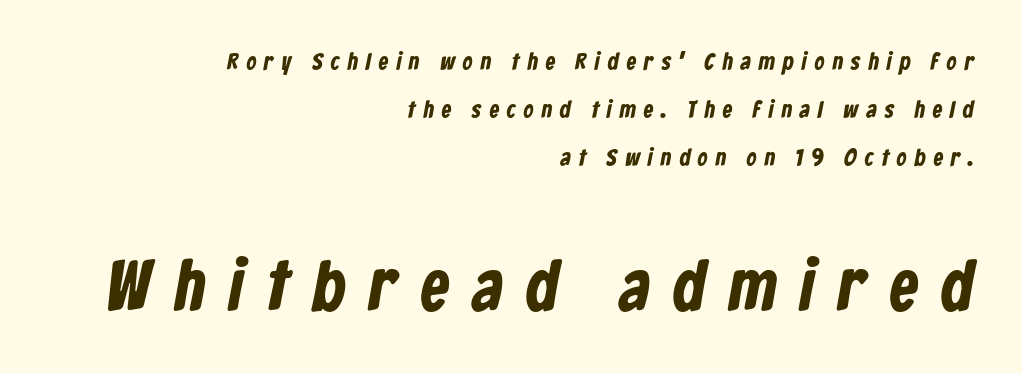
The image shows 71 px bold, condensed sans-serif type; set right-aligned, loose line spacing (1.99x), unusually wide letter spacing (+0.34 em), not underlined; the second (bottom) block is 2.96x larger; low stroke contrast and a medium x-height.
